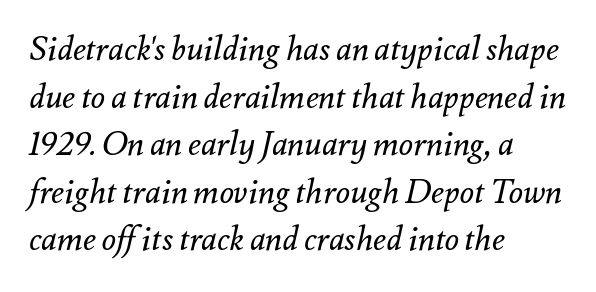
The image shows 33 px regular-weight type, italic (leaning right); set left-aligned, normal line spacing (1.44x), normal letter spacing, not underlined; medium stroke contrast and a small x-height.
